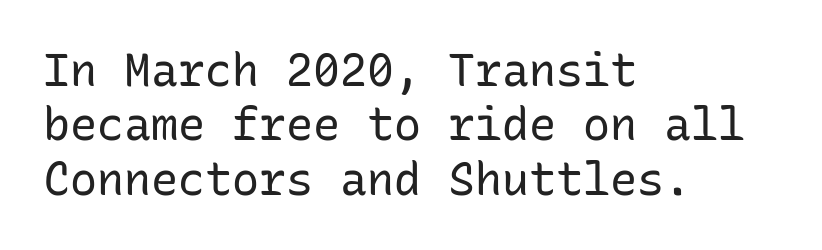
The image shows 45 px regular-weight sans-serif type, upright, monospaced; set left-aligned, line spacing 1.21x, normal letter spacing, not underlined; low stroke contrast and a medium x-height.
